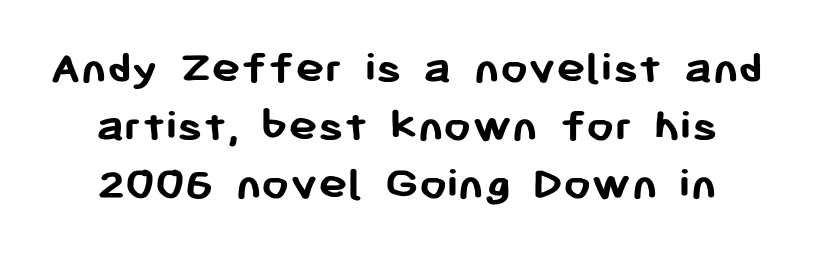
The image shows 49 px semibold sans-serif type, upright; set line spacing 1.18x, normal letter spacing, not underlined; low stroke contrast and a medium x-height.
